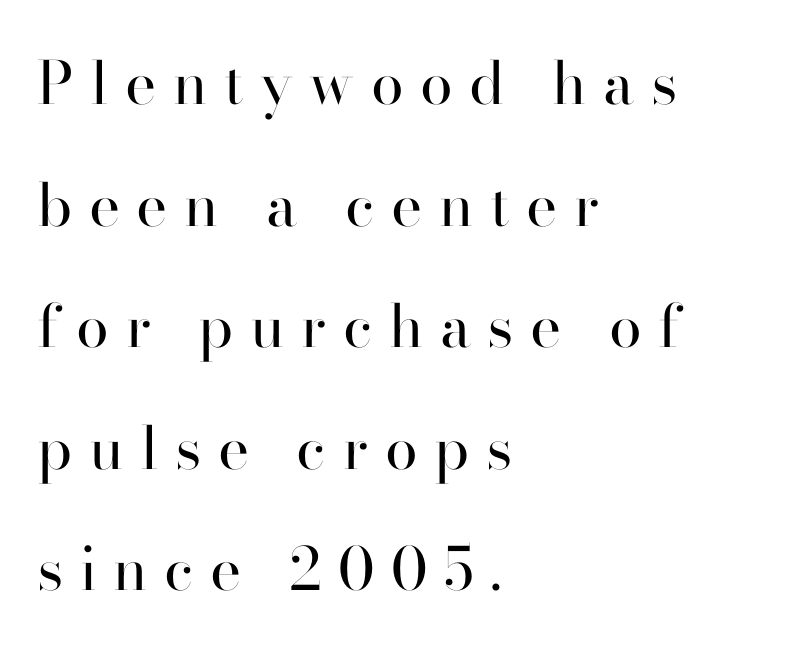
A typesetter would call this proportional, since set widths differ per character. Check where the strokes stop: tiny serifs finish them off. The typesetter chose a ragged-right arrangement here. Descenders are the only things crossing below the line.
